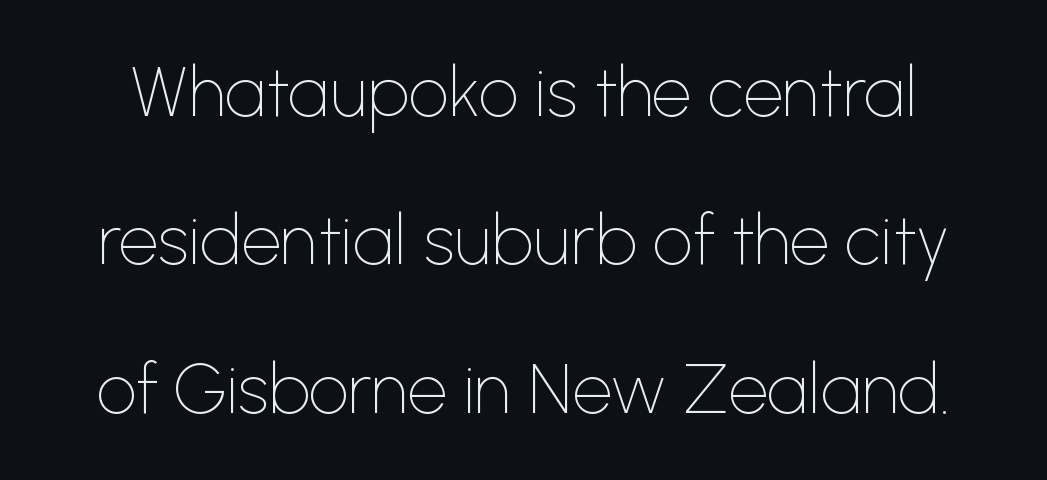
Q: Is the text bold? A: No.
Q: Is the text italic (slanted)? A: No, it is upright.
Q: Is the typeface a serif or a sans-serif typeface? A: Sans-serif.
Q: Is the text underlined? A: No.
Q: Is the spacing between letters normal or unusually wide? A: Normal.
Q: Is the spacing between lines tight, normal or loose? A: Loose.
Q: Width (condensed, normal, or wide)? A: Normal.
Q: Stroke contrast? A: Low.
Q: x-height? A: Medium.
Q: Monospaced? A: No.
